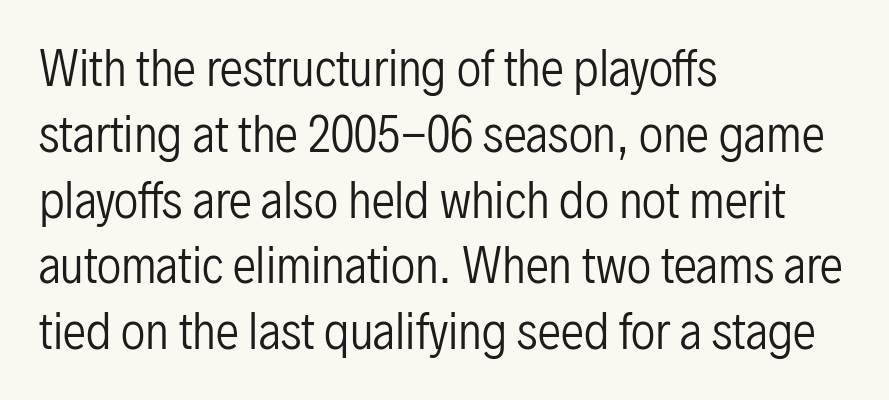
{"serif": "no", "italic": "no", "bold": "no", "weight": "regular", "width": "condensed", "stroke_contrast": "low", "x_height": "medium", "monospaced": "no", "underline": "no", "align": "left", "line_spacing": "normal", "line_spacing_ratio": 1.4, "letter_spacing": "normal", "letter_spacing_em": 0.0, "glyph_px": 47}
